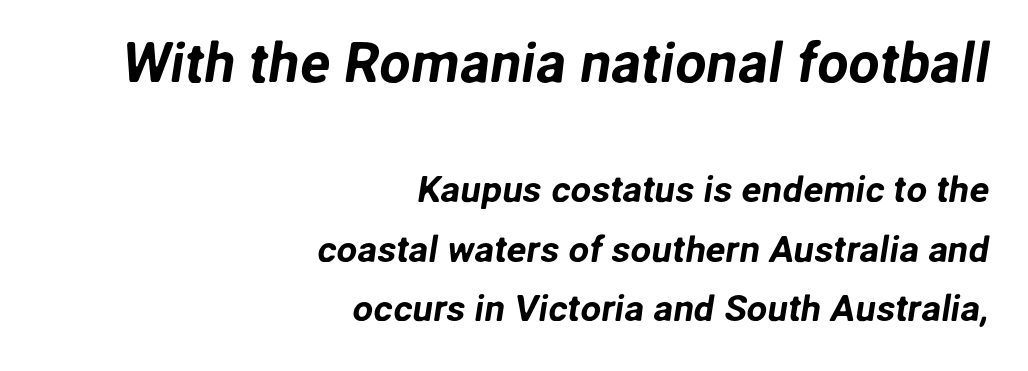
Q: Is the typeface a serif or a sans-serif typeface? A: Sans-serif.
Q: Is the text underlined? A: No.
Q: How is the paragraph aligned? A: Right-aligned.
Q: Is the spacing between letters normal or unusually wide? A: Normal.
Q: Is the spacing between lines tight, normal or loose? A: Normal.
Q: Which block of text is set in a larger size, the first (top) or the second (bottom)? A: The first (top) one.
Q: Width (condensed, normal, or wide)? A: Normal.
Q: Stroke contrast? A: Low.
Q: x-height? A: Medium.
Q: Monospaced? A: No.
